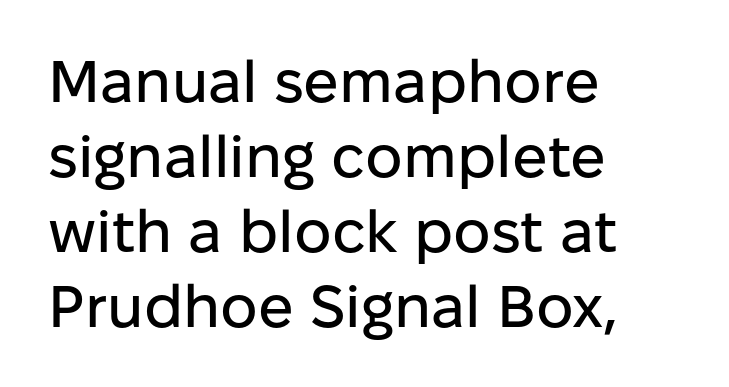
Q: Is the text italic (slanted)? A: No, it is upright.
Q: Is the typeface a serif or a sans-serif typeface? A: Sans-serif.
Q: Is the text underlined? A: No.
Q: How is the paragraph aligned? A: Left-aligned.
Q: Is the spacing between letters normal or unusually wide? A: Normal.
Q: Is the spacing between lines tight, normal or loose? A: Normal.
Q: Width (condensed, normal, or wide)? A: Normal.
Q: Stroke contrast? A: Low.
Q: x-height? A: Medium.
Q: Monospaced? A: No.
